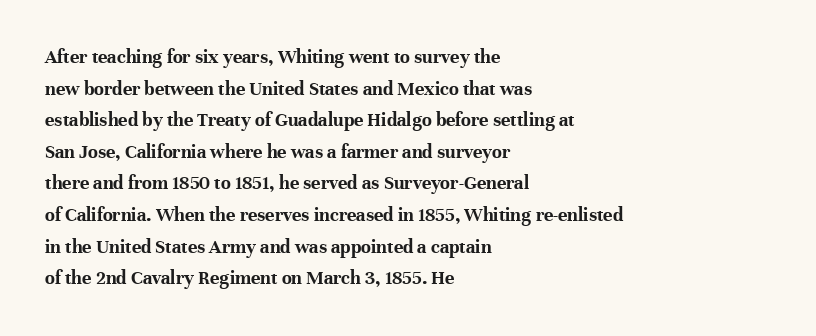
Q: Is the text bold? A: Yes.
Q: Is the text italic (slanted)? A: No, it is upright.
Q: Is the text underlined? A: No.
Q: How is the paragraph aligned? A: Left-aligned.
Q: Is the spacing between letters normal or unusually wide? A: Normal.
Q: Is the spacing between lines tight, normal or loose? A: Normal.
